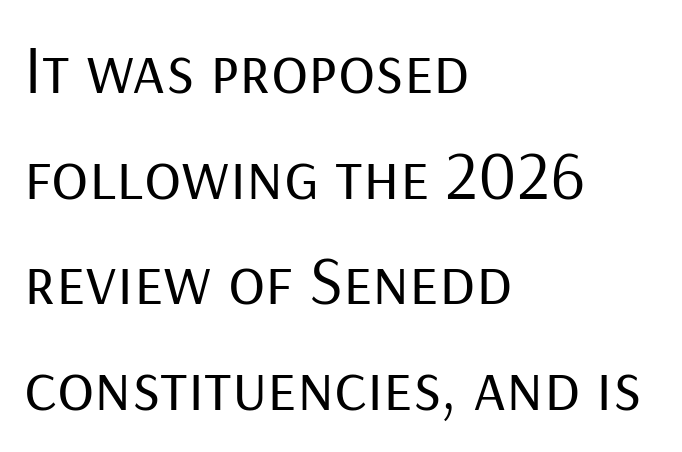
{"serif": "no", "italic": "no", "bold": "no", "weight": "regular", "width": "normal", "stroke_contrast": "low", "x_height": "medium", "monospaced": "no", "underline": "no", "align": "left", "line_spacing": "normal", "line_spacing_ratio": 1.53, "letter_spacing": "normal", "letter_spacing_em": 0.0, "glyph_px": 69}
